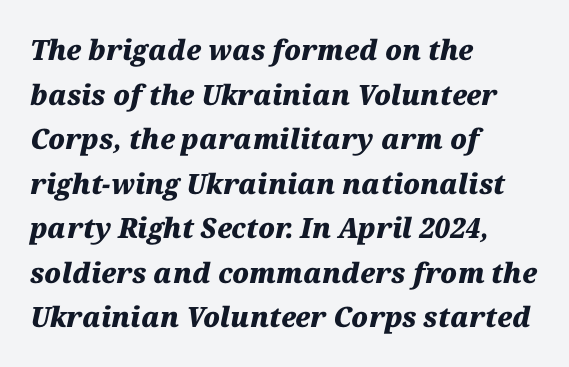
Q: Is the text bold? A: Yes.
Q: Is the text italic (slanted)? A: Yes, it leans right by about 12 degrees.
Q: Is the text underlined? A: No.
Q: How is the paragraph aligned? A: Left-aligned.
Q: Is the spacing between letters normal or unusually wide? A: Normal.
Q: Is the spacing between lines tight, normal or loose? A: Normal.
Q: Width (condensed, normal, or wide)? A: Normal.
Q: Stroke contrast? A: Medium.
Q: x-height? A: Medium.
Q: Monospaced? A: No.
